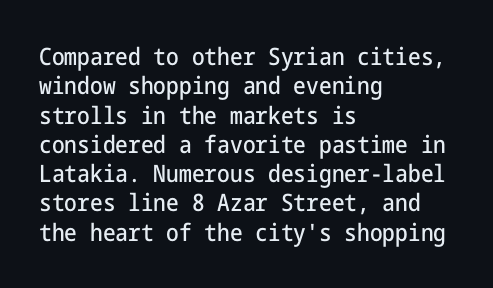
{"italic": "no", "underline": "no", "align": "left", "line_spacing_ratio": 1.22, "letter_spacing": "normal", "letter_spacing_em": 0.0, "glyph_px": 24}
